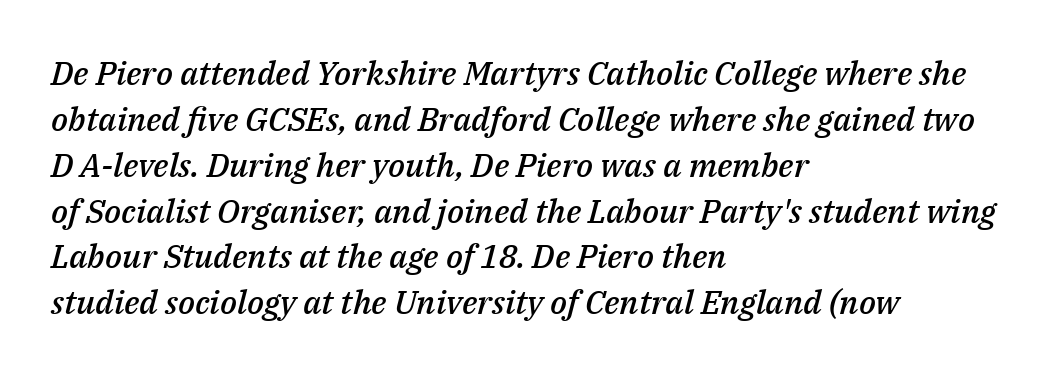
Stroke thickness is moderately raised; the sample reads as semibold. Italic: yes, the glyphs are oblique. These lines are set flush left with a ragged right edge. The space beneath each line is pristine and unruled.
